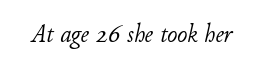
Q: Is the text bold? A: No.
Q: Is the text italic (slanted)? A: Yes, it leans right by about 11 degrees.
Q: Is the text underlined? A: No.
Q: Is the spacing between letters normal or unusually wide? A: Normal.
